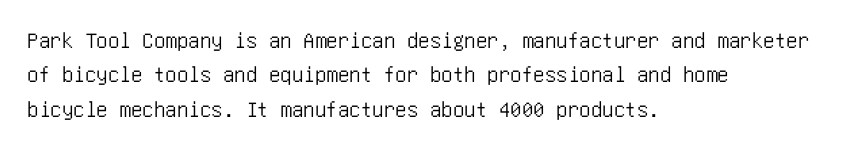
Q: Is the text italic (slanted)? A: No, it is upright.
Q: Is the text underlined? A: No.
Q: How is the paragraph aligned? A: Left-aligned.
Q: Is the spacing between letters normal or unusually wide? A: Normal.
Q: Is the spacing between lines tight, normal or loose? A: Normal.
